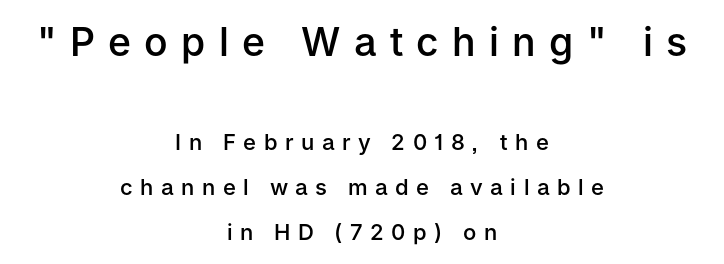
{"serif": "no", "italic": "no", "bold": "semi", "weight": "semibold", "width": "normal", "stroke_contrast": "low", "x_height": "medium", "monospaced": "no", "underline": "no", "align": "center", "line_spacing": "loose", "line_spacing_ratio": 2.03, "letter_spacing": "wide", "letter_spacing_em": 0.34, "larger_block": "first", "size_ratio": 1.77, "glyph_px": 39}
